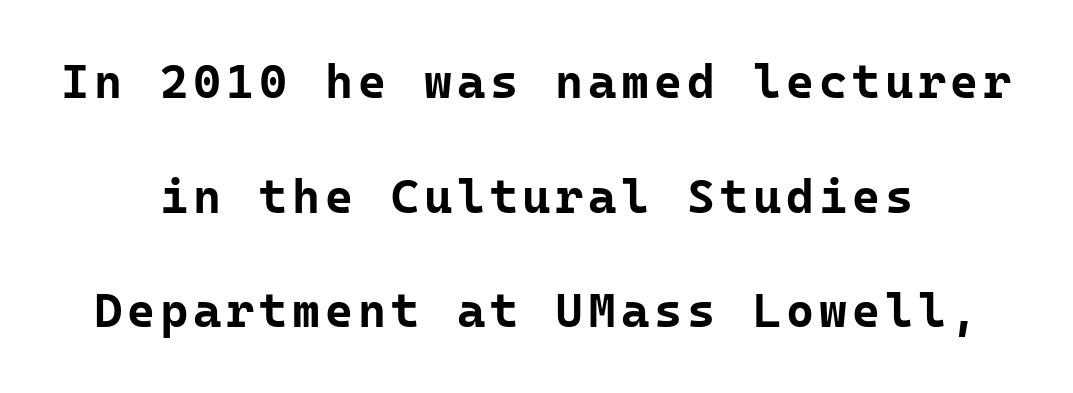
Q: Is the text bold? A: Yes.
Q: Is the text italic (slanted)? A: No, it is upright.
Q: Is the typeface a serif or a sans-serif typeface? A: Sans-serif.
Q: Is the text underlined? A: No.
Q: How is the paragraph aligned? A: Centered.
Q: Is the spacing between lines tight, normal or loose? A: Loose.
Q: Width (condensed, normal, or wide)? A: Normal.
Q: Stroke contrast? A: Low.
Q: x-height? A: Medium.
Q: Monospaced? A: Yes.
